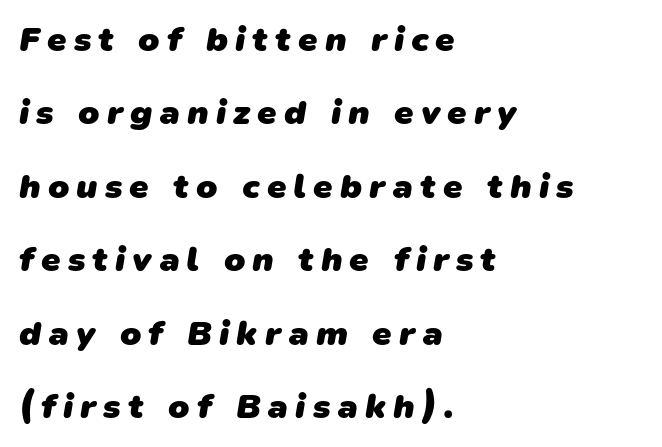
{"serif": "no", "bold": "yes", "weight": "heavy", "width": "normal", "stroke_contrast": "low", "x_height": "medium", "monospaced": "no", "underline": "no", "align": "left", "line_spacing": "loose", "line_spacing_ratio": 2.1, "letter_spacing": "wide", "letter_spacing_em": 0.2, "glyph_px": 35}
